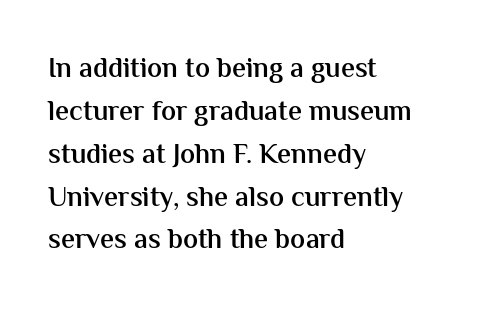
{"serif": "no", "italic": "no", "bold": "semi", "weight": "semibold", "width": "normal", "stroke_contrast": "medium", "x_height": "medium", "monospaced": "no", "underline": "no", "align": "left", "line_spacing": "normal", "line_spacing_ratio": 1.53, "letter_spacing": "normal", "letter_spacing_em": 0.0, "glyph_px": 28}
